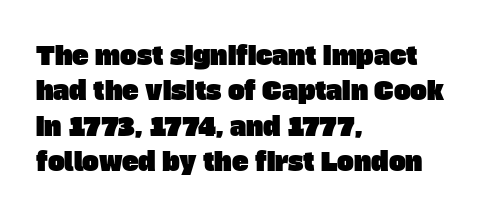
Q: Is the text underlined? A: No.
Q: How is the paragraph aligned? A: Left-aligned.
Q: Is the spacing between letters normal or unusually wide? A: Normal.
Q: Is the spacing between lines tight, normal or loose? A: Normal.
